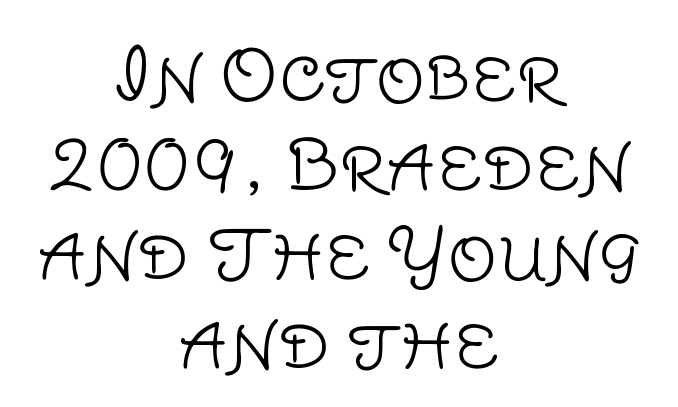
Q: Is the text bold? A: No.
Q: Is the text italic (slanted)? A: Yes.
Q: Is the typeface a serif or a sans-serif typeface? A: Sans-serif.
Q: Is the text underlined? A: No.
Q: How is the paragraph aligned? A: Centered.
Q: Is the spacing between letters normal or unusually wide? A: Normal.
Q: Is the spacing between lines tight, normal or loose? A: Normal.
Q: Width (condensed, normal, or wide)? A: Normal.
Q: Stroke contrast? A: Low.
Q: x-height? A: Large.
Q: Monospaced? A: No.
